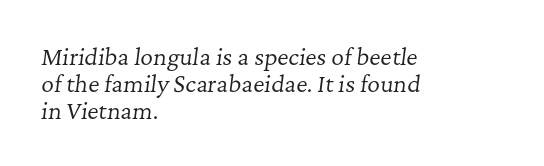
{"italic": "yes", "lean": "right", "slant_degrees": 7, "bold": "no", "underline": "no", "align": "left", "line_spacing_ratio": 1.22, "letter_spacing": "normal", "letter_spacing_em": 0.0, "glyph_px": 22}
